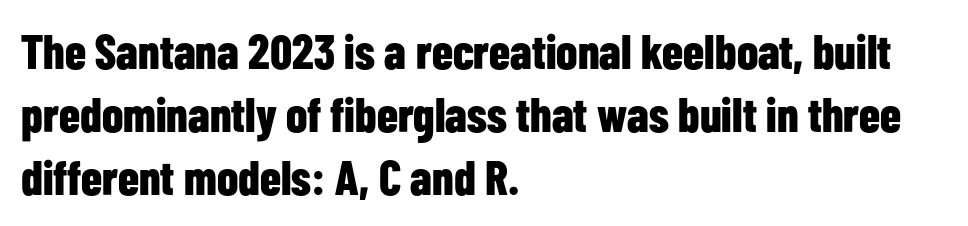
Thick stems and heavy bowls — unmistakably bold. This sample uses an upright cut, with every glyph sitting square on the baseline. The face used here is proportionally spaced, like ordinary book or web type. Tracking here is standard; glyphs follow each other at the usual distance. Each new line begins a customary step beneath the previous one.
